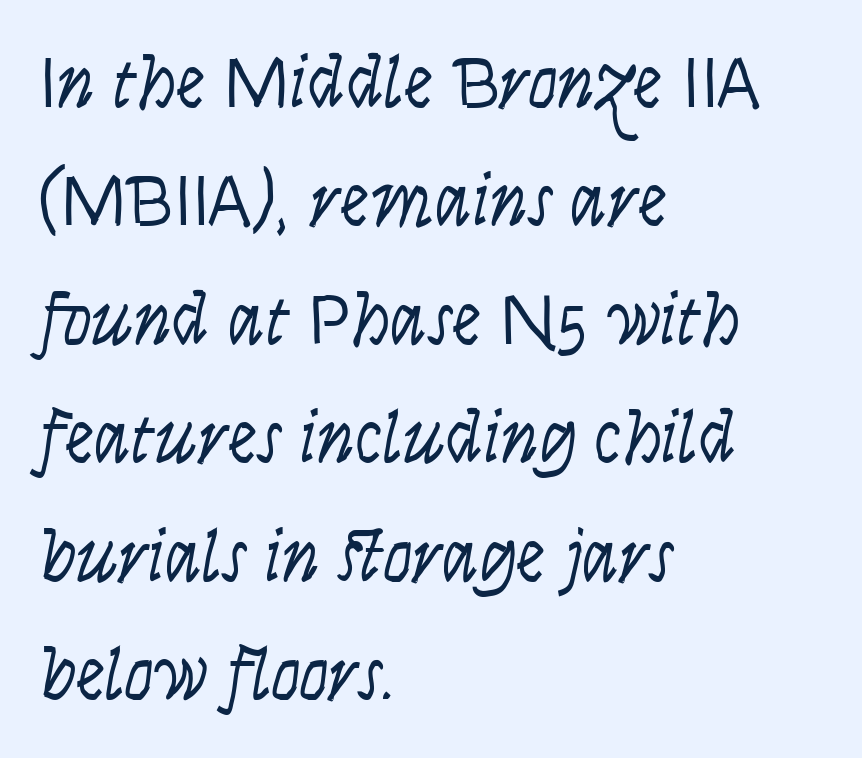
The image shows 74 px light, condensed type, italic (leaning right); set left-aligned, normal line spacing (1.6x), normal letter spacing, not underlined; low stroke contrast and a large x-height.
